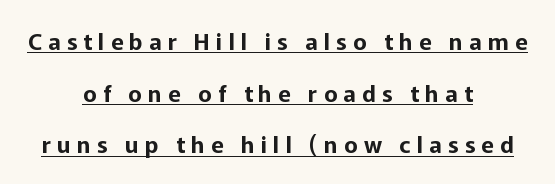
Q: Is the text italic (slanted)? A: No, it is upright.
Q: Is the text underlined? A: Yes.
Q: How is the paragraph aligned? A: Centered.
Q: Is the spacing between letters normal or unusually wide? A: Unusually wide.
Q: Is the spacing between lines tight, normal or loose? A: Loose.
